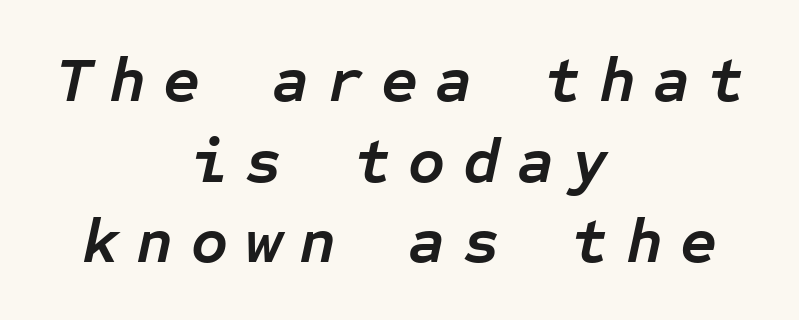
Q: Is the text bold? A: Yes.
Q: Is the text italic (slanted)? A: Yes, it leans right by about 12 degrees.
Q: Is the text underlined? A: No.
Q: How is the paragraph aligned? A: Centered.
Q: Is the spacing between letters normal or unusually wide? A: Unusually wide.
Q: Is the spacing between lines tight, normal or loose? A: Normal.
Q: Width (condensed, normal, or wide)? A: Normal.
Q: Stroke contrast? A: Low.
Q: x-height? A: Medium.
Q: Monospaced? A: Yes.
